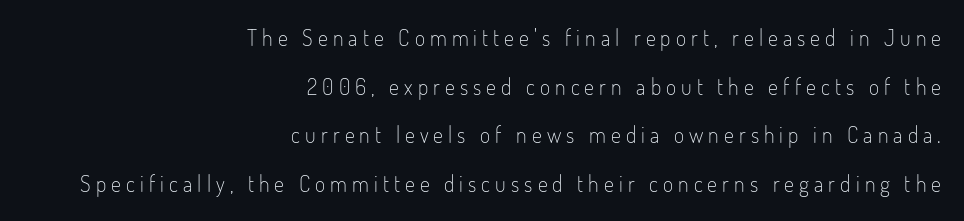
Q: Is the text bold? A: No.
Q: Is the text italic (slanted)? A: No, it is upright.
Q: Is the text underlined? A: No.
Q: How is the paragraph aligned? A: Right-aligned.
Q: Is the spacing between letters normal or unusually wide? A: Unusually wide.
Q: Is the spacing between lines tight, normal or loose? A: Loose.
